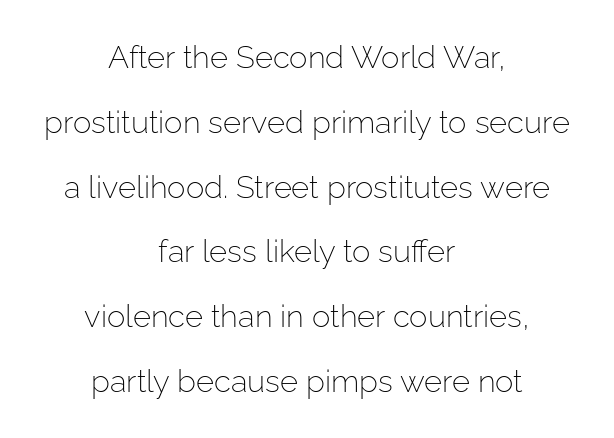
{"serif": "no", "italic": "no", "bold": "no", "weight": "light", "width": "normal", "stroke_contrast": "low", "x_height": "medium", "monospaced": "no", "underline": "no", "align": "center", "line_spacing": "loose", "line_spacing_ratio": 2.09, "letter_spacing": "normal", "letter_spacing_em": 0.0, "glyph_px": 31}
